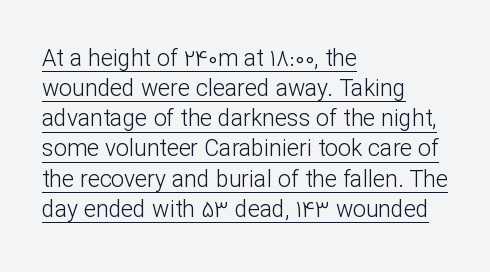
Stems and bowls with no extra thickness — not bold. Look at the tracking — it's just the regular setting, nothing added. What decoration does the sample have? An underline. No italicization has been applied; the sample stays upright. Reading down the column, the eye jumps a familiar distance to each next line. These lines stack with their left ends in a neat column.
